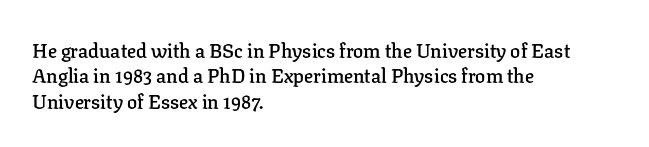
The image shows 20 px text type, upright; set left-aligned, normal line spacing (1.27x), normal letter spacing, not underlined.
